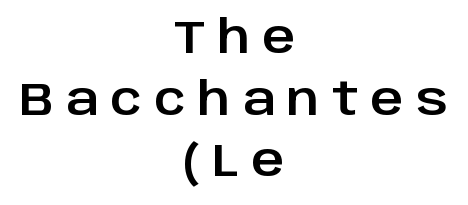
The image shows 45 px sans-serif type, upright; set centered, normal line spacing (1.37x), unusually wide letter spacing (+0.27 em), not underlined; low stroke contrast and a large x-height.
